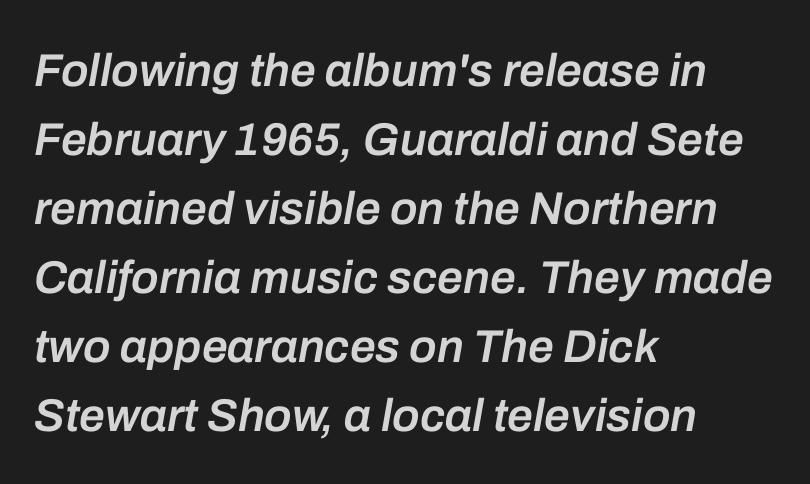
The image shows 46 px semibold type, italic (leaning right); set left-aligned, normal line spacing (1.5x), normal letter spacing, not underlined; low stroke contrast and a medium x-height.
